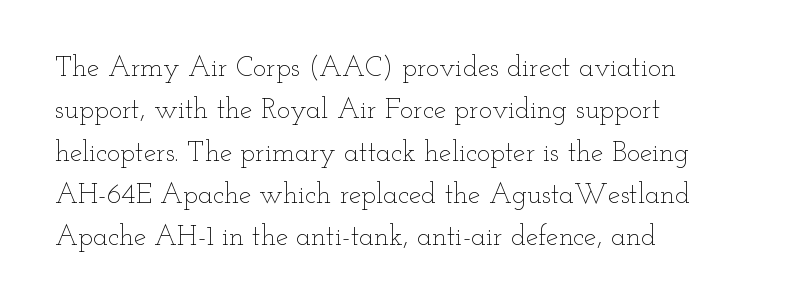
{"italic": "no", "bold": "no", "weight": "thin", "width": "wide", "stroke_contrast": "low", "x_height": "small", "monospaced": "no", "underline": "no", "align": "left", "line_spacing": "normal", "line_spacing_ratio": 1.51, "letter_spacing": "normal", "letter_spacing_em": 0.0, "glyph_px": 28}
